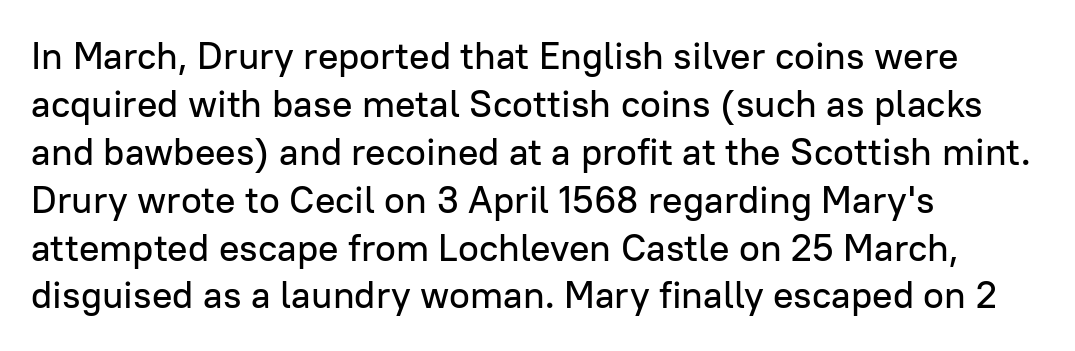
{"serif": "no", "italic": "no", "width": "normal", "stroke_contrast": "low", "x_height": "medium", "monospaced": "no", "underline": "no", "align": "left", "line_spacing": "normal", "line_spacing_ratio": 1.26, "letter_spacing": "normal", "letter_spacing_em": 0.0, "glyph_px": 38}
